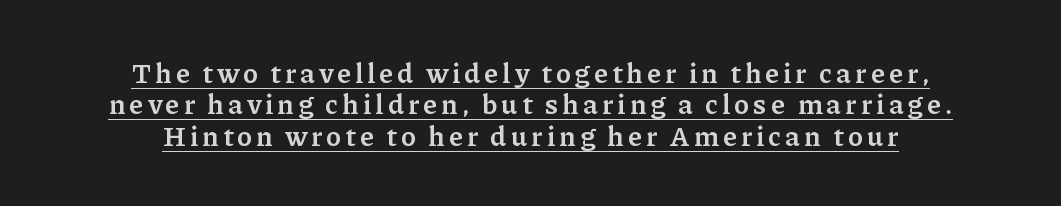
Q: Is the text bold? A: Semi-bold.
Q: Is the text italic (slanted)? A: No, it is upright.
Q: Is the typeface a serif or a sans-serif typeface? A: Serif.
Q: Is the text underlined? A: Yes.
Q: How is the paragraph aligned? A: Centered.
Q: Is the spacing between lines tight, normal or loose? A: Tight.
Q: Width (condensed, normal, or wide)? A: Normal.
Q: Stroke contrast? A: Low.
Q: x-height? A: Medium.
Q: Monospaced? A: No.
